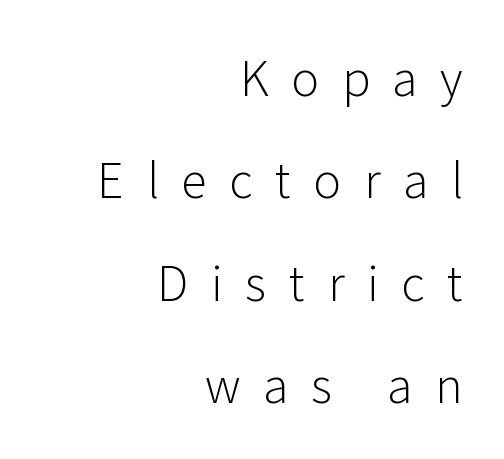
Vertical strokes here are truly vertical. Horizontal alignment here is rightward, an uncommon choice for prose. Honestly, the rows look like they've been pulled way apart. This sample has the flowing, uneven cadence of proportional lettering. No feet cap the strokes, marking this as sans-serif type.
